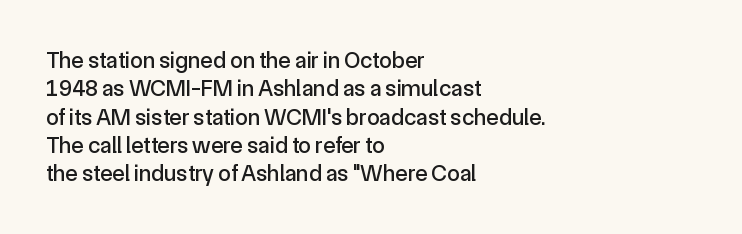
{"italic": "no", "underline": "no", "align": "left", "line_spacing_ratio": 1.23, "letter_spacing": "normal", "letter_spacing_em": 0.0, "glyph_px": 23}
